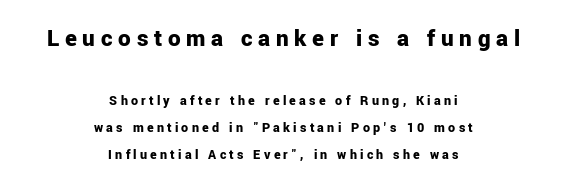
Observe the wide spacing: letters keep a clear distance from each other. The baseline area is clear. Upright lettering throughout. Is the block centered? Yes — each line is placed symmetrically about the middle. Is there much room between lines? Yes — plenty of vertical air separates them.
